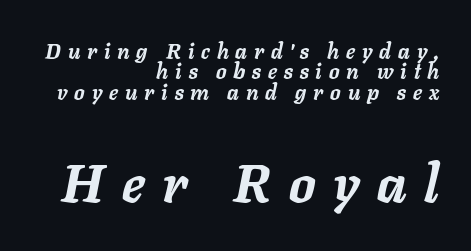
A typesetter would call this proportional, since set widths differ per character. If you squint, the bottom block still reads clearly — it's the larger of the two. Words float on clear page, feet unadorned. The vertical gap from one line to the next is small. Reading down the block, your eye finds every line finishing at a fixed right position.
